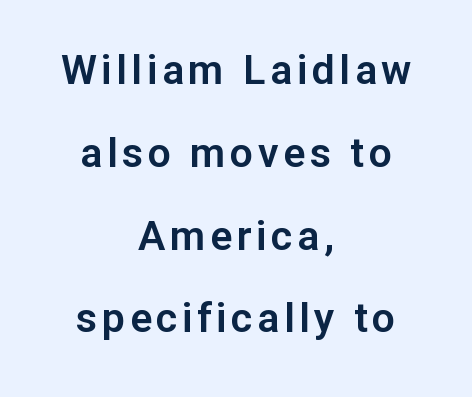
The image shows 41 px sans-serif type, upright; set centered, loose line spacing (2.02x), not underlined; low stroke contrast and a medium x-height.
